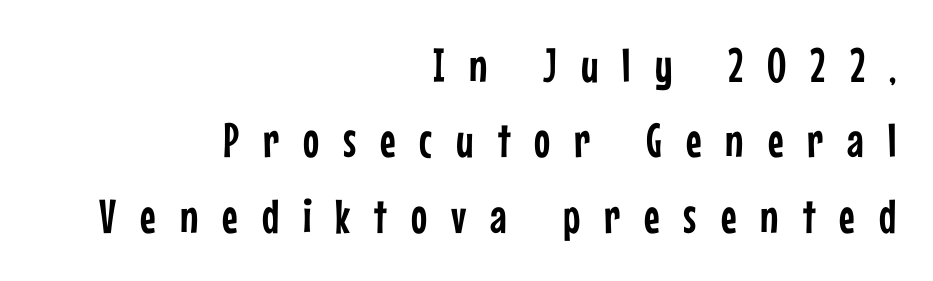
The image shows 48 px condensed sans-serif type, upright; set right-aligned, normal line spacing (1.57x), unusually wide letter spacing (+0.5 em), not underlined; low stroke contrast and a medium x-height.
